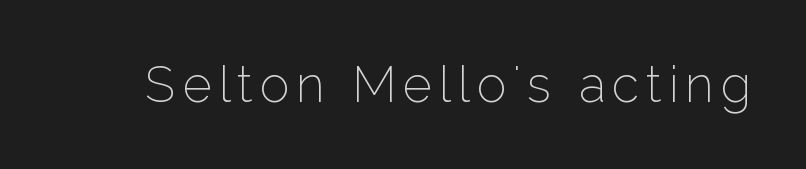
Q: Is the text bold? A: No.
Q: Is the text italic (slanted)? A: No, it is upright.
Q: Is the typeface a serif or a sans-serif typeface? A: Sans-serif.
Q: Is the text underlined? A: No.
Q: Width (condensed, normal, or wide)? A: Normal.
Q: Stroke contrast? A: Low.
Q: x-height? A: Medium.
Q: Monospaced? A: No.
